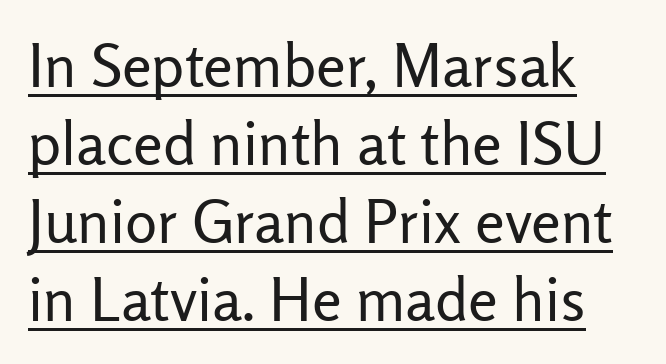
The image shows 60 px regular-weight sans-serif type, upright; set left-aligned, normal line spacing (1.3x), normal letter spacing, underlined; low stroke contrast and a medium x-height.
